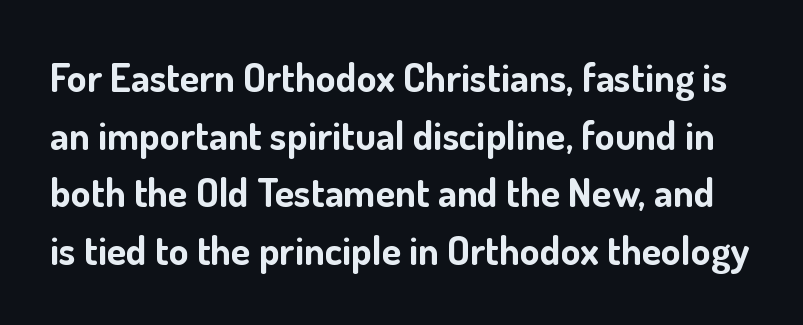
The image shows 40 px bold sans-serif type, upright; set normal line spacing (1.44x), normal letter spacing, not underlined; low stroke contrast and a small x-height.
